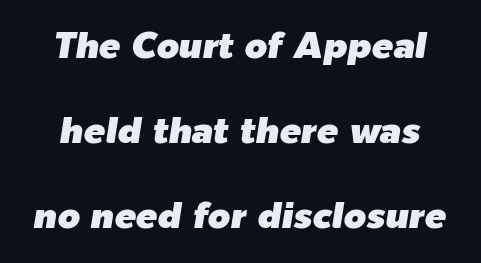
{"italic": "yes", "lean": "right", "slant_degrees": 9, "width": "normal", "stroke_contrast": "low", "x_height": "medium", "monospaced": "no", "underline": "no", "align": "center", "line_spacing": "loose", "line_spacing_ratio": 2.36, "letter_spacing": "normal", "letter_spacing_em": 0.0, "glyph_px": 36}
